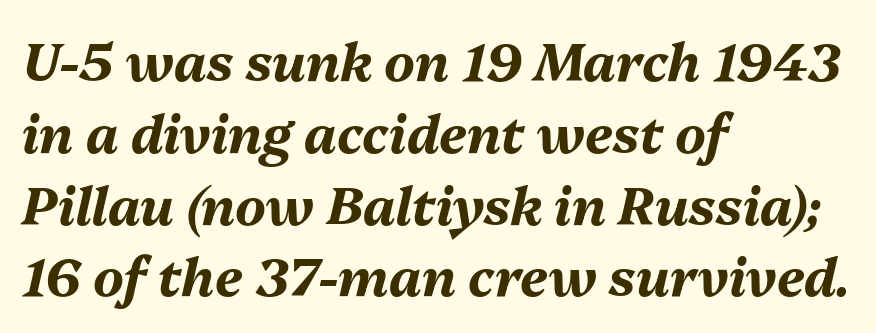
The image shows 52 px bold type, italic (leaning right); set left-aligned, normal line spacing (1.38x), normal letter spacing, not underlined; medium stroke contrast and a medium x-height.
